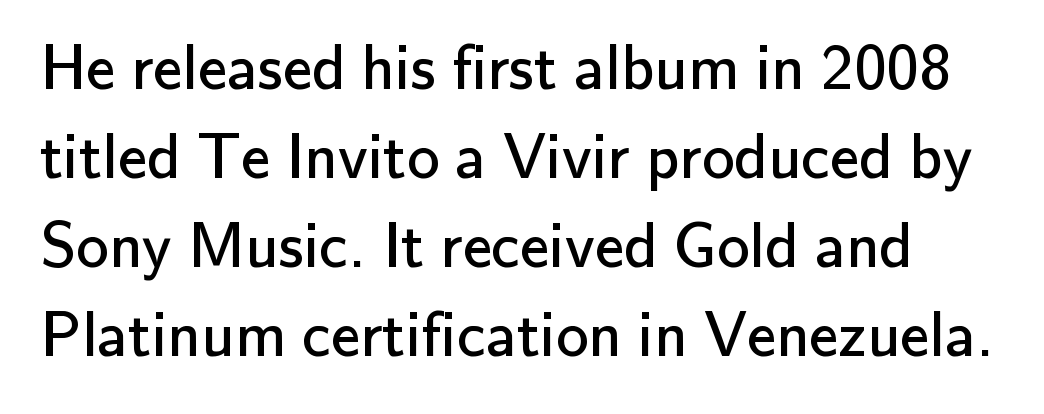
{"serif": "no", "italic": "no", "bold": "no", "weight": "regular", "width": "normal", "stroke_contrast": "low", "x_height": "small", "monospaced": "no", "underline": "no", "line_spacing": "normal", "line_spacing_ratio": 1.37, "letter_spacing": "normal", "letter_spacing_em": 0.0, "glyph_px": 65}
